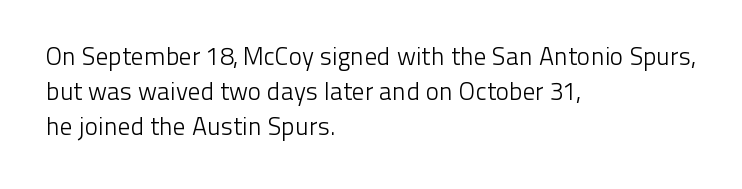
The image shows 25 px text type, upright; set left-aligned, normal line spacing (1.41x), normal letter spacing, not underlined.
